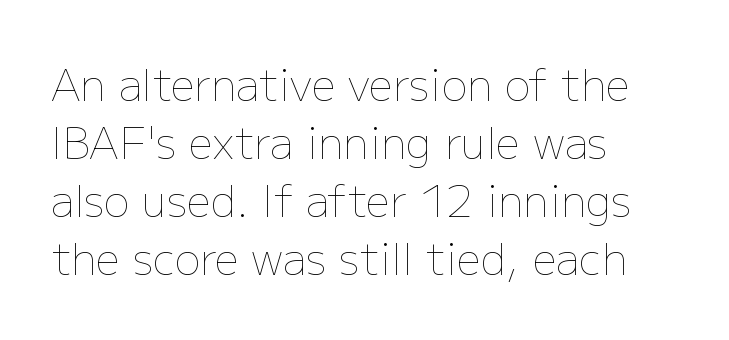
The image shows 43 px thin type, upright; set left-aligned, normal line spacing (1.35x), normal letter spacing, not underlined; low stroke contrast and a medium x-height.
